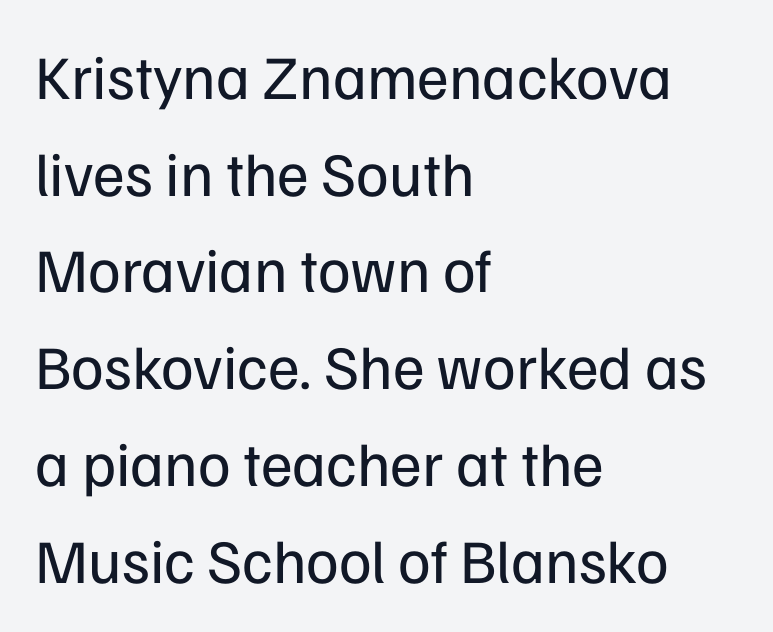
Q: Is the text bold? A: No.
Q: Is the text italic (slanted)? A: No, it is upright.
Q: Is the typeface a serif or a sans-serif typeface? A: Sans-serif.
Q: Is the text underlined? A: No.
Q: How is the paragraph aligned? A: Left-aligned.
Q: Is the spacing between letters normal or unusually wide? A: Normal.
Q: Is the spacing between lines tight, normal or loose? A: Normal.
Q: Width (condensed, normal, or wide)? A: Normal.
Q: Stroke contrast? A: Low.
Q: x-height? A: Medium.
Q: Monospaced? A: No.
